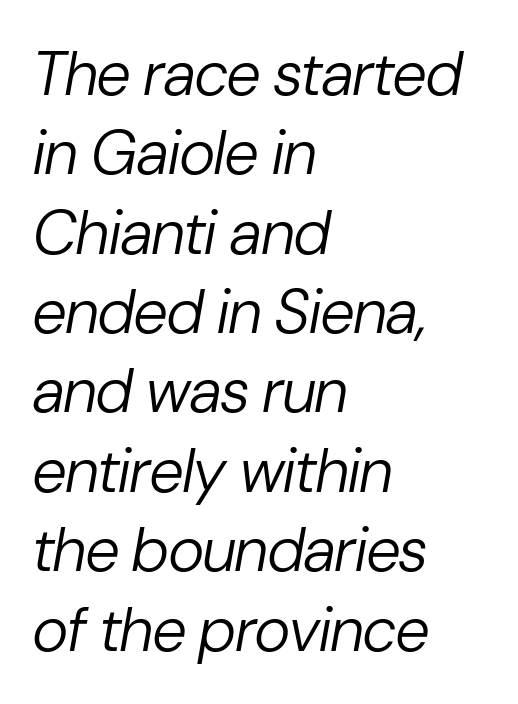
Q: Is the text bold? A: No.
Q: Is the text italic (slanted)? A: Yes, it leans right by about 10 degrees.
Q: Is the text underlined? A: No.
Q: How is the paragraph aligned? A: Left-aligned.
Q: Is the spacing between letters normal or unusually wide? A: Normal.
Q: Is the spacing between lines tight, normal or loose? A: Normal.
Q: Width (condensed, normal, or wide)? A: Normal.
Q: Stroke contrast? A: Low.
Q: x-height? A: Medium.
Q: Monospaced? A: No.
